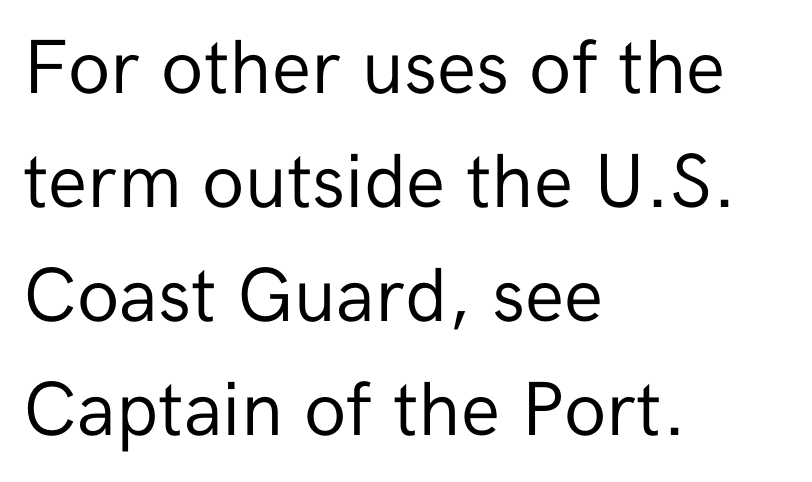
Q: Is the text bold? A: No.
Q: Is the text italic (slanted)? A: No, it is upright.
Q: Is the typeface a serif or a sans-serif typeface? A: Sans-serif.
Q: Is the text underlined? A: No.
Q: How is the paragraph aligned? A: Left-aligned.
Q: Is the spacing between letters normal or unusually wide? A: Normal.
Q: Is the spacing between lines tight, normal or loose? A: Normal.
Q: Width (condensed, normal, or wide)? A: Normal.
Q: Stroke contrast? A: Low.
Q: x-height? A: Medium.
Q: Monospaced? A: No.
